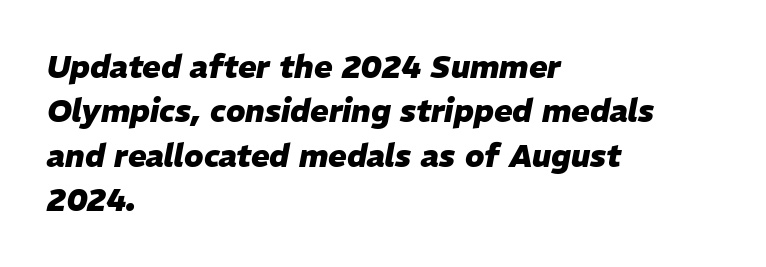
The image shows 31 px heavy type, italic (leaning right); set left-aligned, normal line spacing (1.43x), normal letter spacing, not underlined; low stroke contrast and a medium x-height.
